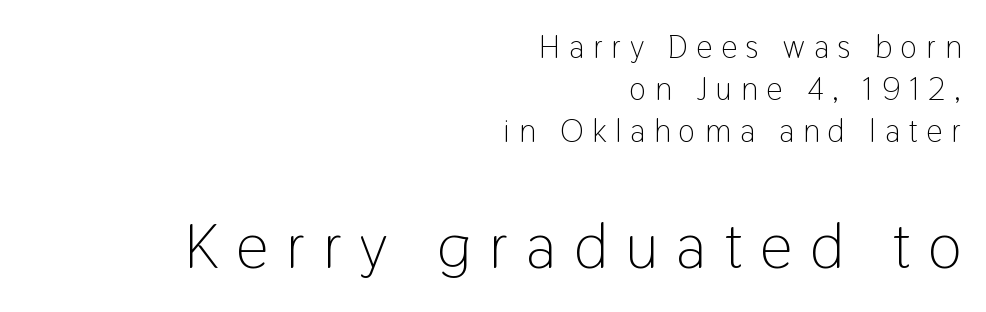
Each letter keeps its own natural width here, so spacing adapts to shape. The lines in this sample share a right terminus and differ only in where they begin. The axis of the letterforms is exactly vertical. Descenders hang freely into open space. Regarding serifs, this sample does without them.
